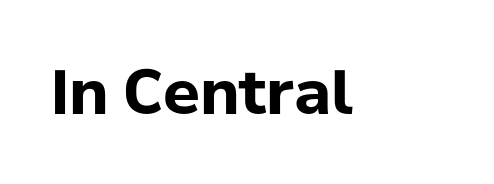
The image shows 61 px bold sans-serif type, upright; set normal letter spacing, not underlined; low stroke contrast and a medium x-height.
